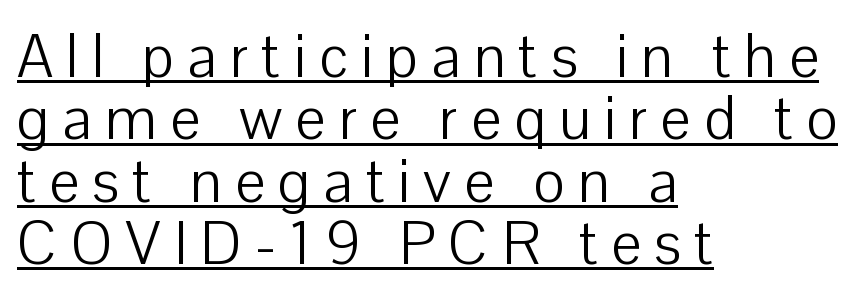
Q: Is the text bold? A: No.
Q: Is the text italic (slanted)? A: No, it is upright.
Q: Is the typeface a serif or a sans-serif typeface? A: Sans-serif.
Q: Is the text underlined? A: Yes.
Q: How is the paragraph aligned? A: Left-aligned.
Q: Is the spacing between letters normal or unusually wide? A: Unusually wide.
Q: Is the spacing between lines tight, normal or loose? A: Tight.
Q: Width (condensed, normal, or wide)? A: Normal.
Q: Stroke contrast? A: Low.
Q: x-height? A: Medium.
Q: Monospaced? A: No.
